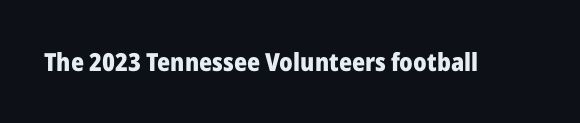
Underlining? Definitely not there. Strong, thick strokes mark this as bold type. This sample uses an upright cut, with every glyph sitting square on the baseline. A typesetter would call this zero additional tracking.
